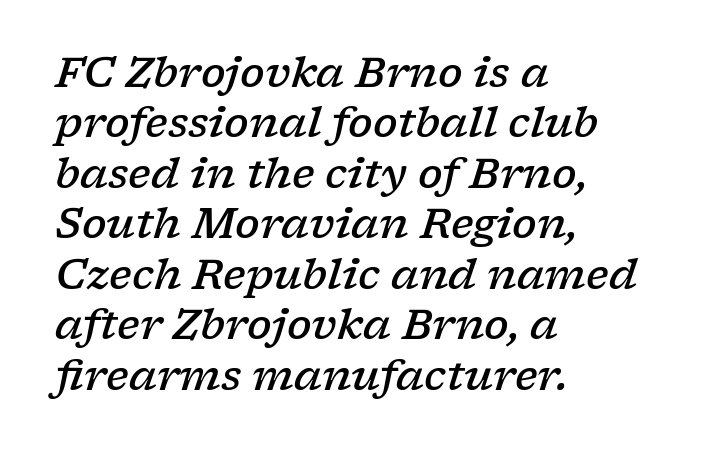
{"serif": "yes", "italic": "yes", "lean": "right", "slant_degrees": 17, "bold": "semi", "weight": "semibold", "width": "wide", "stroke_contrast": "low", "x_height": "medium", "monospaced": "no", "underline": "no", "align": "left", "line_spacing_ratio": 1.23, "letter_spacing": "normal", "letter_spacing_em": 0.0, "glyph_px": 41}
